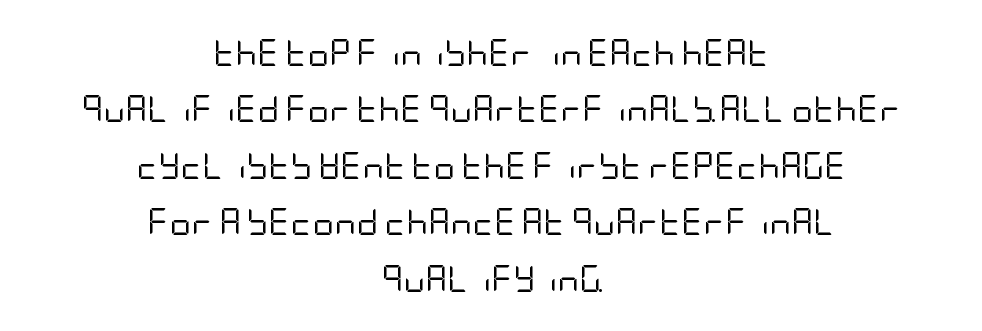
{"italic": "no", "bold": "no", "underline": "no", "align": "center", "line_spacing": "loose", "line_spacing_ratio": 2.09, "letter_spacing": "normal", "letter_spacing_em": 0.0, "glyph_px": 27}
